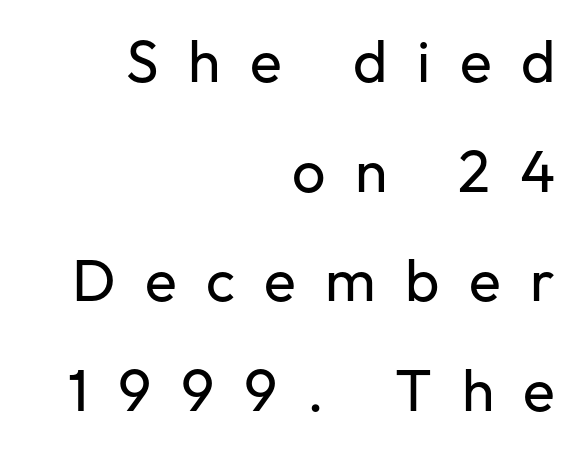
Looks like regular typesetting: each glyph gets only the width it needs. Counters stay open thanks to moderate or lighter strokes. Serifs: no, the terminals of the letterforms are clean. The passage shown has open, widely tracked lettering throughout. The type sits square on the baseline with zero lean. This rendering uses right alignment, leaving the left contour irregular.
